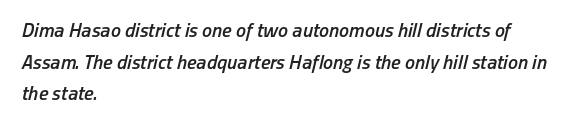
{"italic": "yes", "lean": "right", "slant_degrees": 13, "bold": "semi", "underline": "no", "align": "left", "line_spacing": "normal", "line_spacing_ratio": 1.58, "letter_spacing": "normal", "letter_spacing_em": 0.0, "glyph_px": 20}
